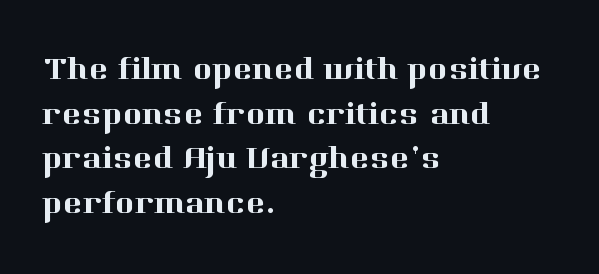
The image shows 33 px serif type, upright; set left-aligned, normal line spacing (1.35x), normal letter spacing, not underlined; high stroke contrast and a medium x-height.
